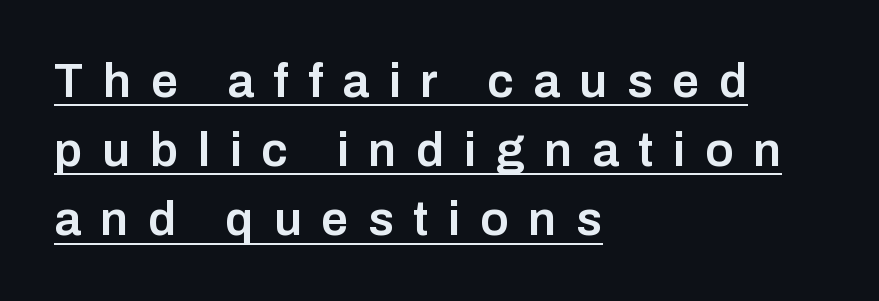
Q: Is the text bold? A: Semi-bold.
Q: Is the text italic (slanted)? A: No, it is upright.
Q: Is the typeface a serif or a sans-serif typeface? A: Sans-serif.
Q: Is the text underlined? A: Yes.
Q: How is the paragraph aligned? A: Left-aligned.
Q: Is the spacing between letters normal or unusually wide? A: Unusually wide.
Q: Is the spacing between lines tight, normal or loose? A: Normal.
Q: Width (condensed, normal, or wide)? A: Normal.
Q: Stroke contrast? A: Low.
Q: x-height? A: Medium.
Q: Monospaced? A: No.
